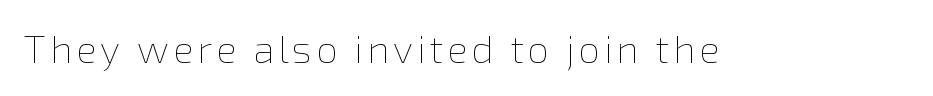
{"italic": "no", "bold": "no", "weight": "thin", "width": "normal", "x_height": "medium", "monospaced": "no", "underline": "no", "glyph_px": 39}
